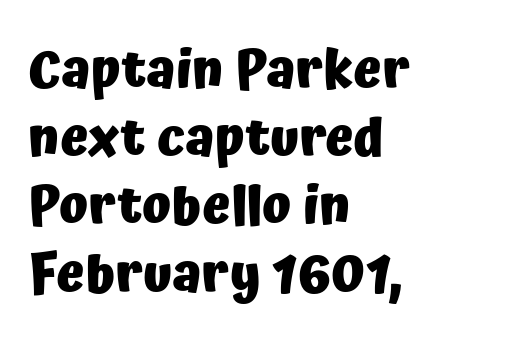
{"serif": "no", "italic": "no", "bold": "yes", "weight": "heavy", "width": "normal", "stroke_contrast": "low", "x_height": "medium", "monospaced": "no", "underline": "no", "align": "left", "line_spacing": "normal", "line_spacing_ratio": 1.28, "letter_spacing": "normal", "letter_spacing_em": 0.0, "glyph_px": 53}
